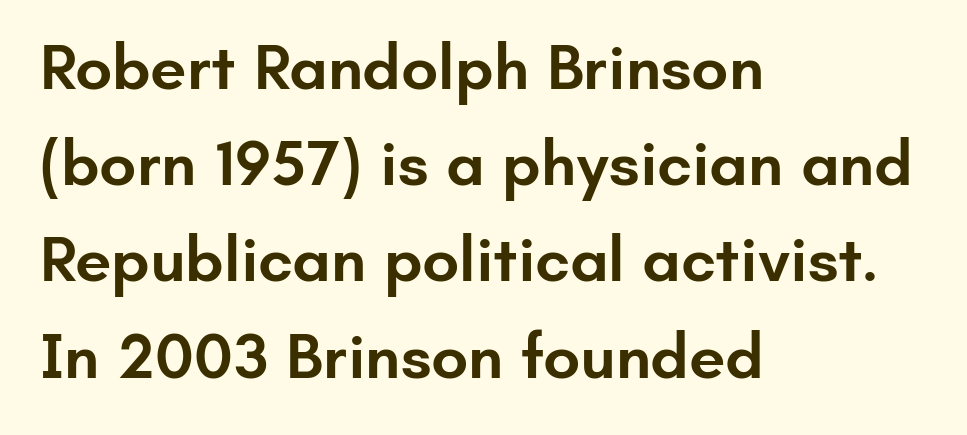
Q: Is the text bold? A: Semi-bold.
Q: Is the text italic (slanted)? A: No, it is upright.
Q: Is the typeface a serif or a sans-serif typeface? A: Sans-serif.
Q: Is the text underlined? A: No.
Q: How is the paragraph aligned? A: Left-aligned.
Q: Is the spacing between letters normal or unusually wide? A: Normal.
Q: Is the spacing between lines tight, normal or loose? A: Normal.
Q: Width (condensed, normal, or wide)? A: Normal.
Q: Stroke contrast? A: Low.
Q: x-height? A: Small.
Q: Monospaced? A: No.
